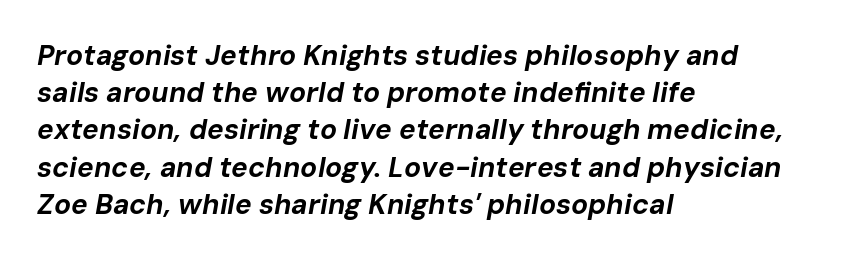
The image shows 28 px bold type, italic (leaning right); set left-aligned, normal line spacing (1.33x), normal letter spacing, not underlined; low stroke contrast and a medium x-height.
